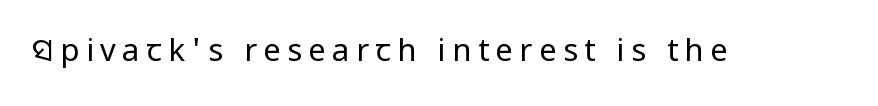
Is this a fixed-width face? No — the glyphs have proportional, varying widths. Each stroke keeps to a modest, everyday thickness or less. What stands out about the letter spacing? Its width — letters are far apart. The gap between lines stays unmarked. The typeface chosen for these lines omits serifs. Does the lettering tilt? It doesn't — this is upright.
